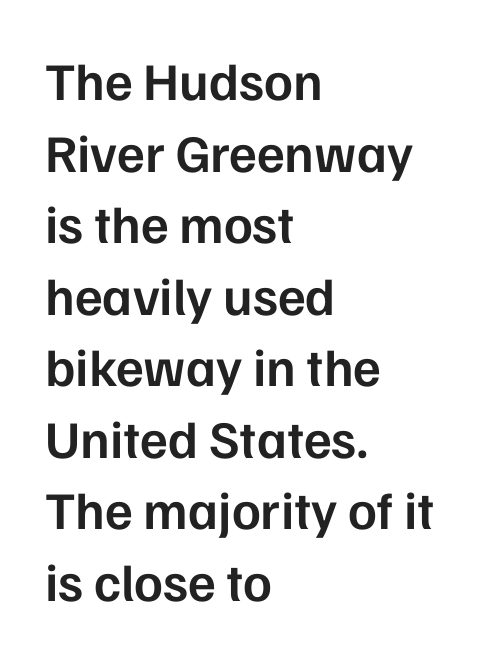
Q: Is the text bold? A: Semi-bold.
Q: Is the text italic (slanted)? A: No, it is upright.
Q: Is the typeface a serif or a sans-serif typeface? A: Sans-serif.
Q: Is the text underlined? A: No.
Q: How is the paragraph aligned? A: Left-aligned.
Q: Is the spacing between letters normal or unusually wide? A: Normal.
Q: Is the spacing between lines tight, normal or loose? A: Normal.
Q: Width (condensed, normal, or wide)? A: Normal.
Q: Stroke contrast? A: Low.
Q: x-height? A: Medium.
Q: Monospaced? A: No.
